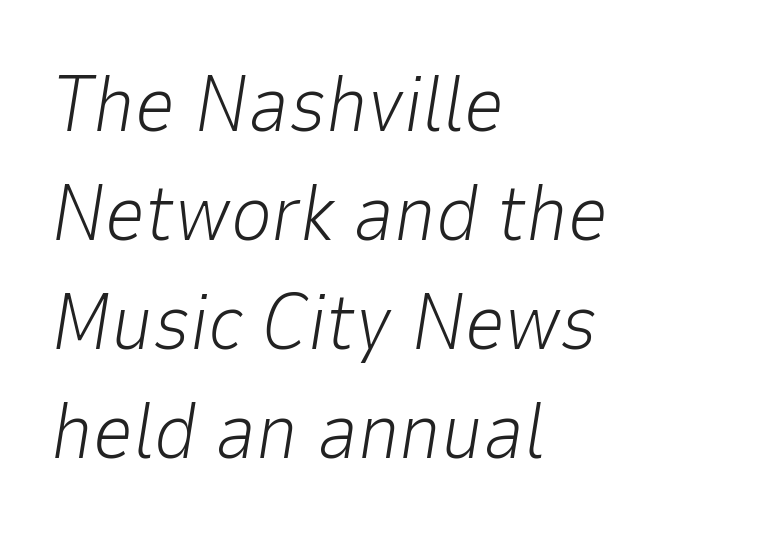
{"italic": "yes", "lean": "right", "slant_degrees": 9, "bold": "no", "weight": "light", "width": "normal", "stroke_contrast": "low", "x_height": "medium", "monospaced": "no", "underline": "no", "align": "left", "line_spacing": "normal", "line_spacing_ratio": 1.38, "letter_spacing": "normal", "letter_spacing_em": 0.0, "glyph_px": 79}
